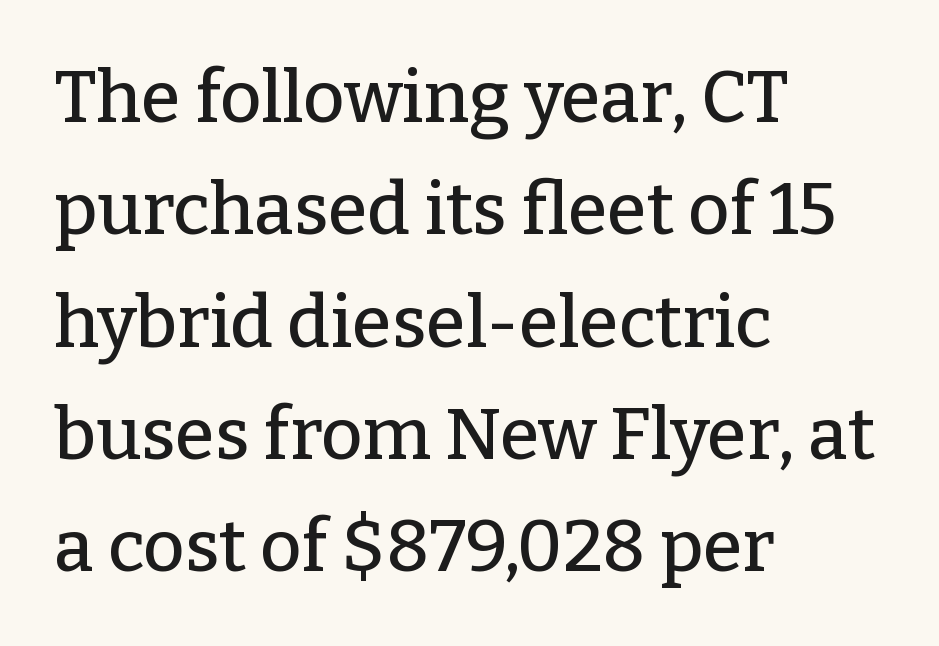
{"serif": "yes", "italic": "no", "width": "normal", "stroke_contrast": "low", "x_height": "medium", "monospaced": "no", "underline": "no", "align": "left", "line_spacing": "normal", "line_spacing_ratio": 1.56, "letter_spacing": "normal", "letter_spacing_em": 0.0, "glyph_px": 72}
